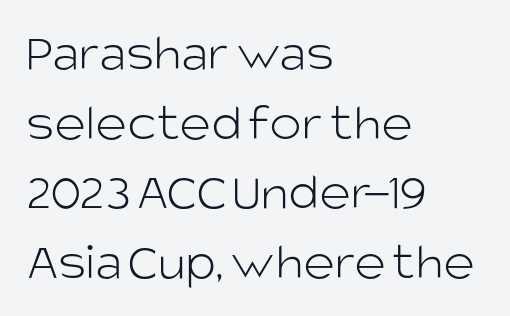
{"serif": "no", "italic": "no", "bold": "no", "weight": "light", "width": "normal", "stroke_contrast": "low", "x_height": "large", "monospaced": "no", "underline": "no", "align": "left", "line_spacing": "normal", "line_spacing_ratio": 1.29, "letter_spacing": "normal", "letter_spacing_em": 0.0, "glyph_px": 54}
